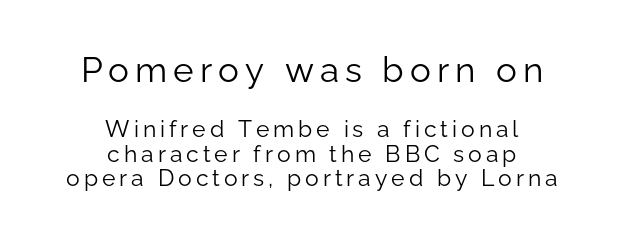
The image shows 35 px light sans-serif type, upright; set centered, tight line spacing (1.08x), not underlined; the first (top) block is 1.52x larger; low stroke contrast and a medium x-height.
